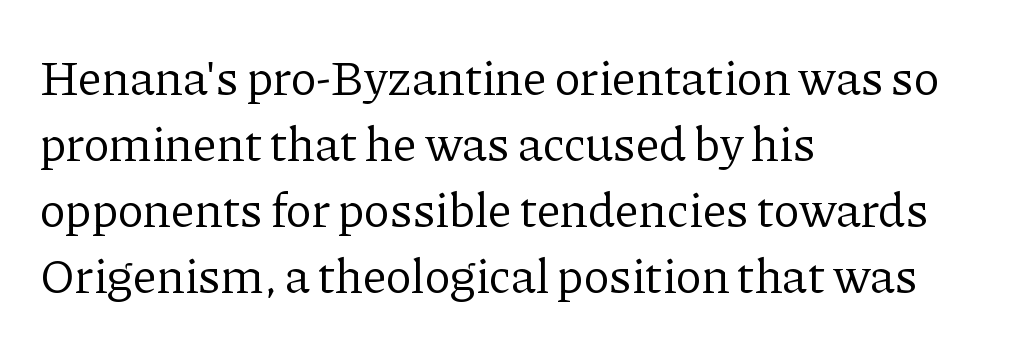
Q: Is the text bold? A: No.
Q: Is the text italic (slanted)? A: No, it is upright.
Q: Is the typeface a serif or a sans-serif typeface? A: Serif.
Q: Is the text underlined? A: No.
Q: How is the paragraph aligned? A: Left-aligned.
Q: Is the spacing between letters normal or unusually wide? A: Normal.
Q: Is the spacing between lines tight, normal or loose? A: Normal.
Q: Width (condensed, normal, or wide)? A: Normal.
Q: Stroke contrast? A: Low.
Q: x-height? A: Medium.
Q: Monospaced? A: No.
